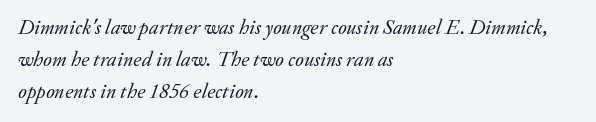
Q: Is the text bold? A: No.
Q: Is the text italic (slanted)? A: Yes, it leans right by about 20 degrees.
Q: Is the text underlined? A: No.
Q: How is the paragraph aligned? A: Left-aligned.
Q: Is the spacing between letters normal or unusually wide? A: Normal.
Q: Is the spacing between lines tight, normal or loose? A: Normal.
